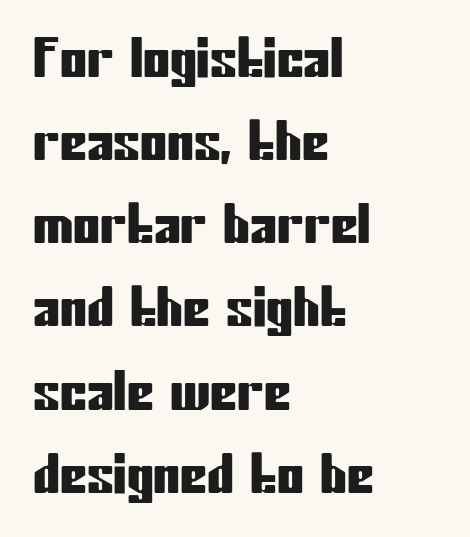
The image shows 54 px condensed sans-serif type, upright; set left-aligned, normal line spacing (1.54x), normal letter spacing, not underlined; low stroke contrast and a medium x-height.
